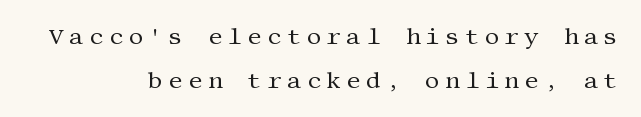
{"italic": "no", "bold": "no", "underline": "no", "align": "right", "line_spacing": "loose", "line_spacing_ratio": 1.91, "letter_spacing": "wide", "letter_spacing_em": 0.22, "glyph_px": 23}
